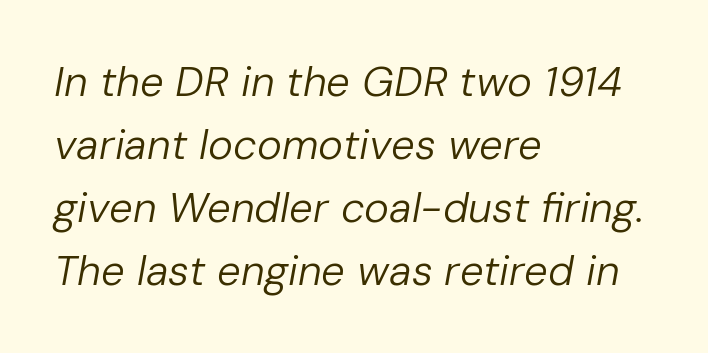
Q: Is the text bold? A: No.
Q: Is the text italic (slanted)? A: Yes, it leans right by about 10 degrees.
Q: Is the text underlined? A: No.
Q: How is the paragraph aligned? A: Left-aligned.
Q: Is the spacing between letters normal or unusually wide? A: Normal.
Q: Is the spacing between lines tight, normal or loose? A: Normal.
Q: Width (condensed, normal, or wide)? A: Normal.
Q: Stroke contrast? A: Low.
Q: x-height? A: Medium.
Q: Monospaced? A: No.
